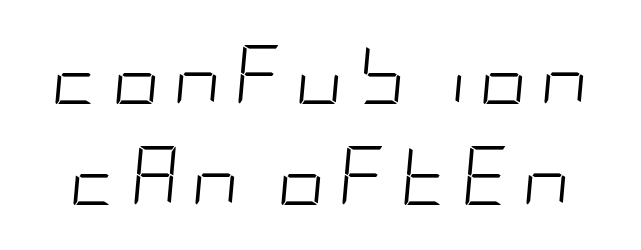
Q: Is the text bold? A: No.
Q: Is the text italic (slanted)? A: Yes, it leans right by about 5 degrees.
Q: Is the text underlined? A: No.
Q: Is the spacing between letters normal or unusually wide? A: Unusually wide.
Q: Width (condensed, normal, or wide)? A: Condensed.
Q: Stroke contrast? A: Low.
Q: x-height? A: Large.
